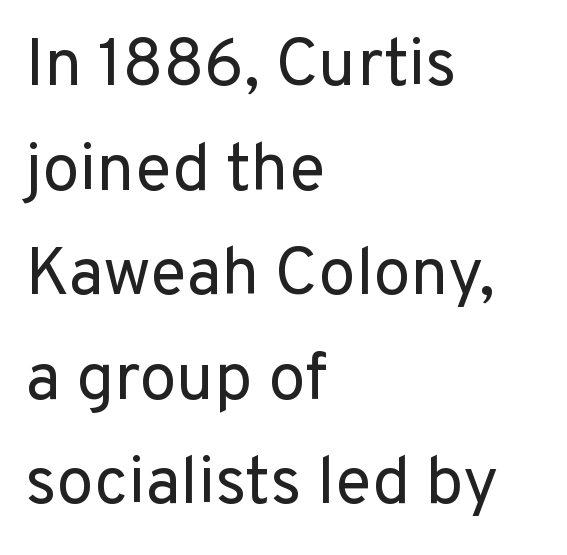
The image shows 67 px regular-weight sans-serif type, upright; set left-aligned, normal line spacing (1.56x), normal letter spacing, not underlined; low stroke contrast and a medium x-height.
